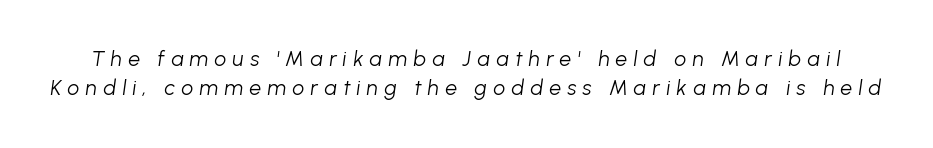
{"italic": "yes", "lean": "right", "slant_degrees": 8, "bold": "no", "underline": "no", "line_spacing": "normal", "line_spacing_ratio": 1.4, "letter_spacing": "wide", "letter_spacing_em": 0.3, "glyph_px": 21}
